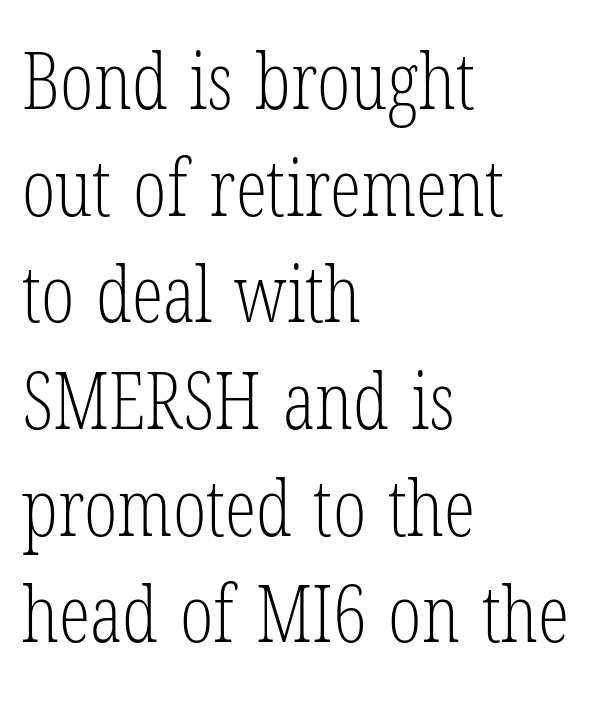
{"serif": "yes", "italic": "no", "bold": "no", "weight": "light", "width": "condensed", "stroke_contrast": "low", "x_height": "medium", "monospaced": "no", "underline": "no", "align": "left", "line_spacing": "normal", "line_spacing_ratio": 1.35, "letter_spacing": "normal", "letter_spacing_em": 0.0, "glyph_px": 79}
